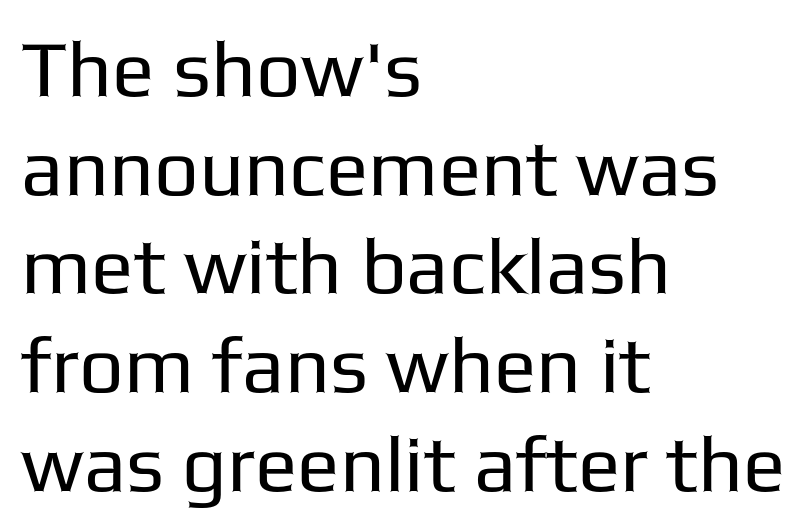
Q: Is the text bold? A: No.
Q: Is the text italic (slanted)? A: No, it is upright.
Q: Is the typeface a serif or a sans-serif typeface? A: Sans-serif.
Q: Is the text underlined? A: No.
Q: How is the paragraph aligned? A: Left-aligned.
Q: Is the spacing between letters normal or unusually wide? A: Normal.
Q: Is the spacing between lines tight, normal or loose? A: Normal.
Q: Width (condensed, normal, or wide)? A: Normal.
Q: Stroke contrast? A: Low.
Q: x-height? A: Medium.
Q: Monospaced? A: No.
